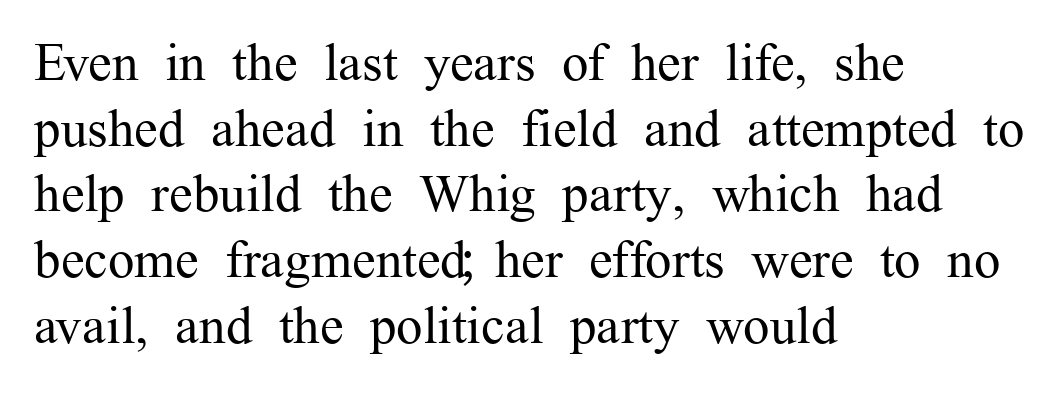
The passage shown is typed in a proportional face where columns would drift. Ascenders rise straight up at ninety degrees. The letterforms sit shoulder to shoulder at normal distance. Note: serifs present on the glyphs. The specimen omits any rule beneath the text block's lines.
